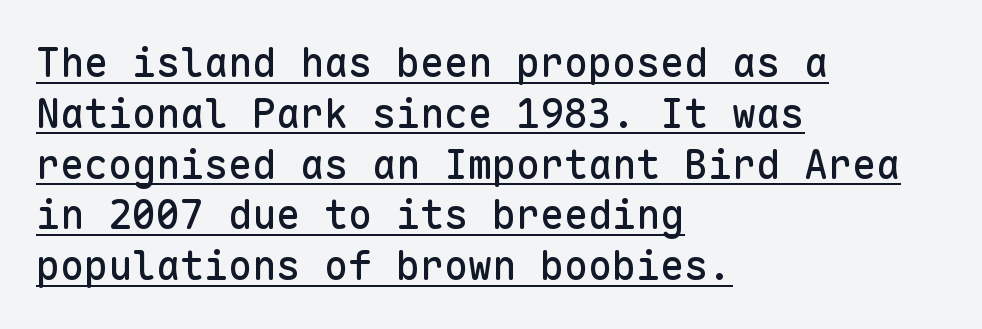
The image shows 40 px sans-serif type, upright, monospaced; set left-aligned, normal line spacing (1.27x), normal letter spacing, underlined; low stroke contrast and a medium x-height.
